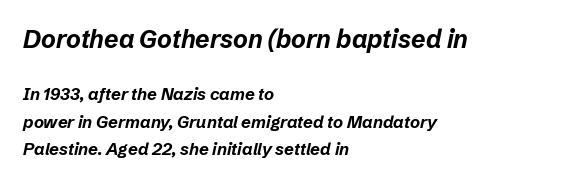
{"italic": "yes", "lean": "right", "slant_degrees": 12, "bold": "yes", "underline": "no", "align": "left", "line_spacing": "normal", "line_spacing_ratio": 1.61, "letter_spacing": "normal", "letter_spacing_em": 0.0, "larger_block": "first", "size_ratio": 1.47, "glyph_px": 25}
